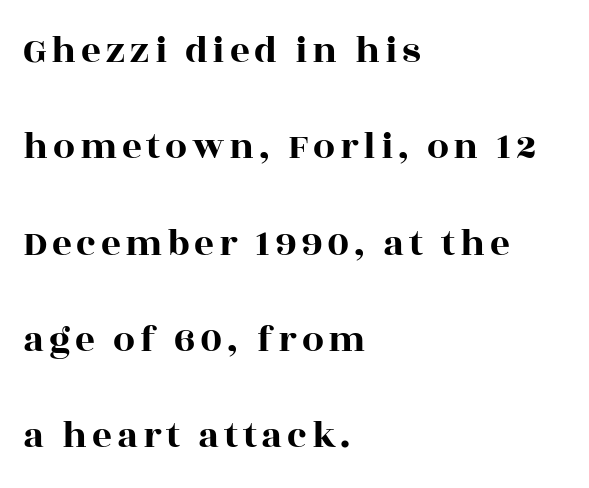
Is this a fixed-width face? No — the glyphs have proportional, varying widths. Leading: increased. No italicization has been applied; the sample stays upright. Letters rest on an invisible, unmarked baseline.
